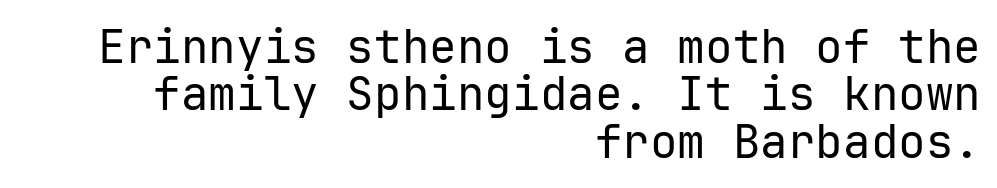
The image shows 46 px regular-weight sans-serif type, upright; set right-aligned, tight line spacing (1.03x), normal letter spacing, not underlined; low stroke contrast and a medium x-height.
